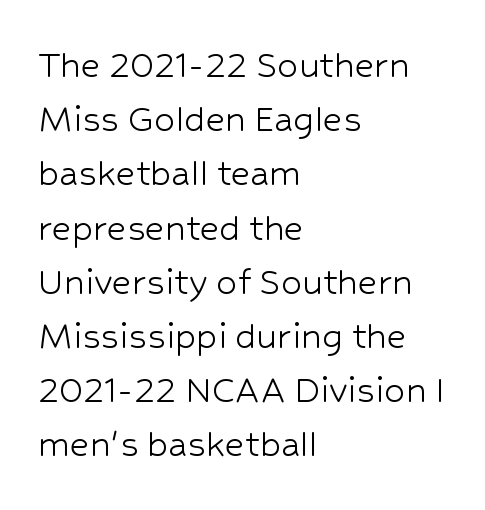
{"serif": "no", "italic": "no", "bold": "no", "weight": "light", "width": "normal", "stroke_contrast": "low", "x_height": "medium", "monospaced": "no", "underline": "no", "align": "left", "line_spacing": "normal", "line_spacing_ratio": 1.29, "letter_spacing": "normal", "letter_spacing_em": 0.0, "glyph_px": 42}
